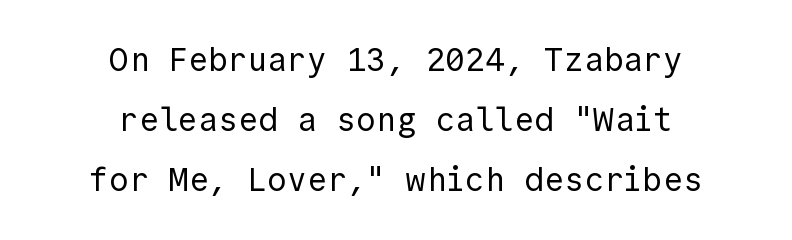
{"serif": "no", "italic": "no", "bold": "no", "weight": "regular", "width": "normal", "x_height": "medium", "monospaced": "yes", "underline": "no", "align": "center", "line_spacing_ratio": 1.82, "letter_spacing": "normal", "letter_spacing_em": 0.0, "glyph_px": 33}
